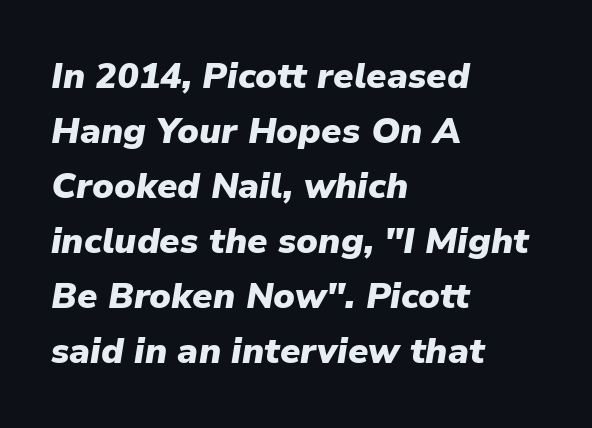
Q: Is the text bold? A: Yes.
Q: Is the text italic (slanted)? A: Yes, it leans right by about 9 degrees.
Q: Is the text underlined? A: No.
Q: How is the paragraph aligned? A: Left-aligned.
Q: Is the spacing between letters normal or unusually wide? A: Normal.
Q: Is the spacing between lines tight, normal or loose? A: Normal.
Q: Width (condensed, normal, or wide)? A: Normal.
Q: Stroke contrast? A: Low.
Q: x-height? A: Medium.
Q: Monospaced? A: No.
